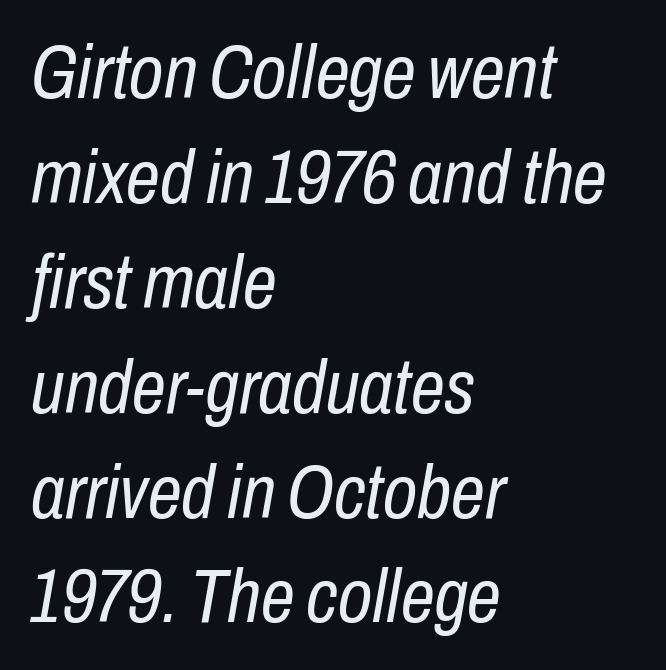
Underline: absent. Normally led — the rows are evenly, conventionally spaced. The text carries the slant typical of an italic or oblique font. Nothing unusual about the tracking: characters are spaced as the font intends. The paragraph shown leans on its left margin. The font is comparable to plain body text, perhaps lighter.
